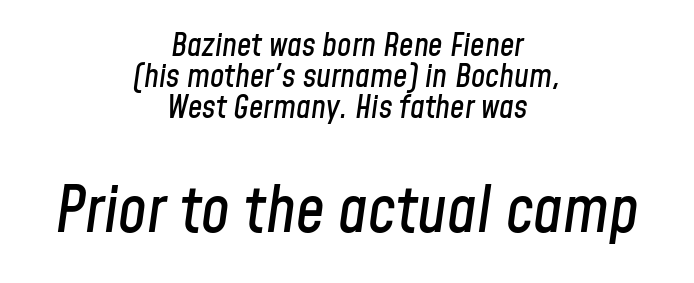
The image shows 64 px condensed type, italic (leaning right); set centered, tight line spacing (0.97x), normal letter spacing, not underlined; the second (bottom) block is 2.0x larger; low stroke contrast and a medium x-height.
